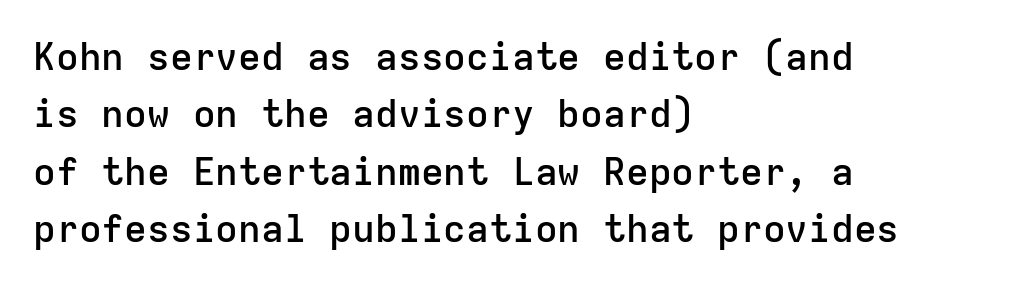
{"serif": "no", "italic": "no", "bold": "semi", "weight": "semibold", "width": "normal", "stroke_contrast": "low", "x_height": "medium", "monospaced": "yes", "underline": "no", "align": "left", "line_spacing": "normal", "line_spacing_ratio": 1.51, "letter_spacing": "normal", "letter_spacing_em": 0.0, "glyph_px": 38}
